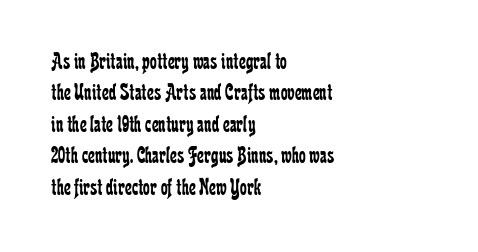
Q: Is the text bold? A: No.
Q: Is the text italic (slanted)? A: No, it is upright.
Q: Is the text underlined? A: No.
Q: How is the paragraph aligned? A: Left-aligned.
Q: Is the spacing between letters normal or unusually wide? A: Normal.
Q: Is the spacing between lines tight, normal or loose? A: Normal.
